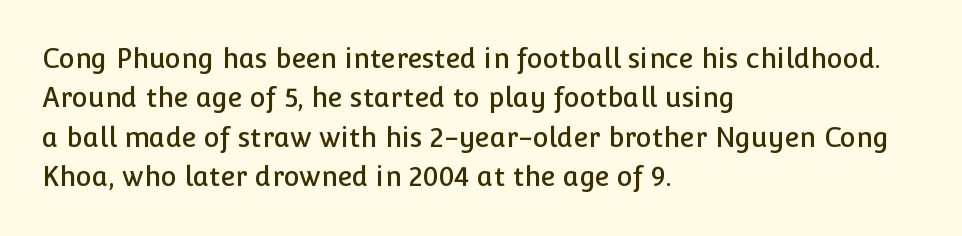
Q: Is the text italic (slanted)? A: No, it is upright.
Q: Is the text underlined? A: No.
Q: How is the paragraph aligned? A: Left-aligned.
Q: Is the spacing between letters normal or unusually wide? A: Normal.
Q: Is the spacing between lines tight, normal or loose? A: Normal.
